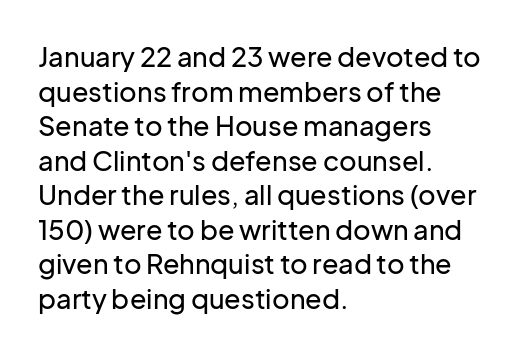
You could call the tracking neutral — neither tight nor loose. Interline gaps are of average width in this sample. The zone under the glyphs is completely vacant. A classic flush-left, rag-right setting is used for this passage. Style check: upright.
